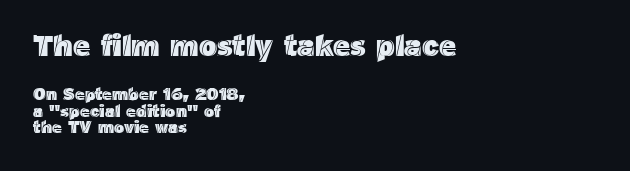
{"italic": "no", "width": "normal", "x_height": "medium", "monospaced": "no", "underline": "no", "align": "left", "line_spacing": "tight", "line_spacing_ratio": 0.99, "letter_spacing": "normal", "letter_spacing_em": 0.0, "larger_block": "first", "size_ratio": 1.76, "glyph_px": 30}
